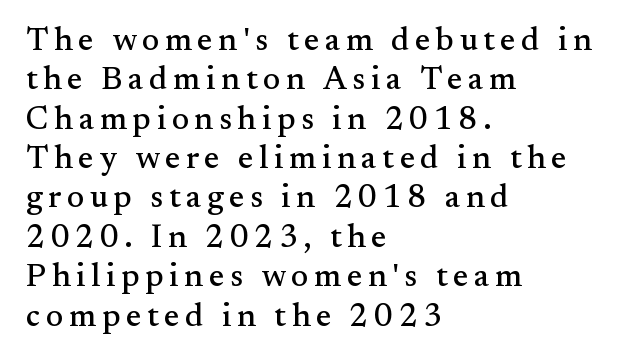
Q: Is the text italic (slanted)? A: No, it is upright.
Q: Is the typeface a serif or a sans-serif typeface? A: Serif.
Q: Is the text underlined? A: No.
Q: How is the paragraph aligned? A: Left-aligned.
Q: Width (condensed, normal, or wide)? A: Normal.
Q: Stroke contrast? A: Medium.
Q: x-height? A: Small.
Q: Monospaced? A: No.
